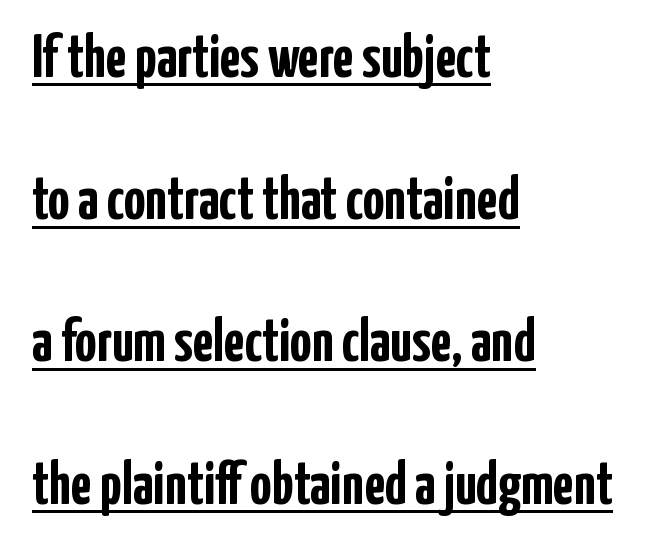
{"serif": "no", "italic": "no", "bold": "yes", "weight": "semibold", "width": "condensed", "stroke_contrast": "low", "x_height": "medium", "monospaced": "no", "underline": "yes", "align": "left", "line_spacing": "loose", "line_spacing_ratio": 2.37, "letter_spacing": "normal", "letter_spacing_em": 0.0, "glyph_px": 60}
